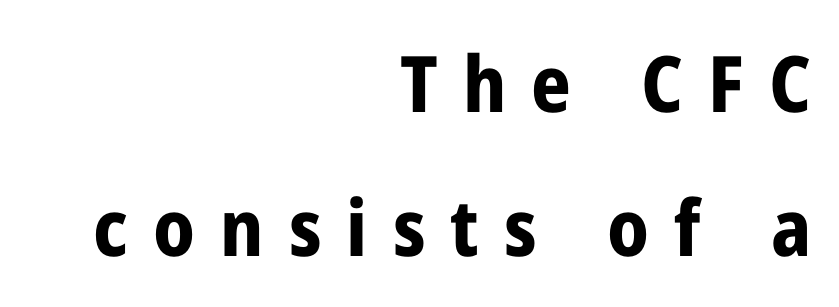
Underline: absent. Is this a fixed-width face? No — the glyphs have proportional, varying widths. In terms of letterspacing, this is a distinctly airy, spread setting. Font category for this specimen: sans-serif. These lines were composed using upright roman letters.
